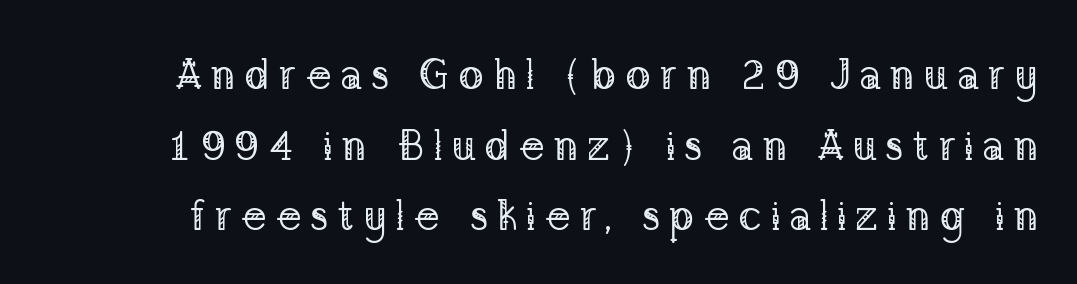
{"serif": "yes", "italic": "no", "bold": "no", "weight": "regular", "width": "normal", "stroke_contrast": "low", "x_height": "medium", "monospaced": "no", "underline": "no", "line_spacing": "normal", "line_spacing_ratio": 1.68, "letter_spacing": "wide", "letter_spacing_em": 0.2, "glyph_px": 42}
